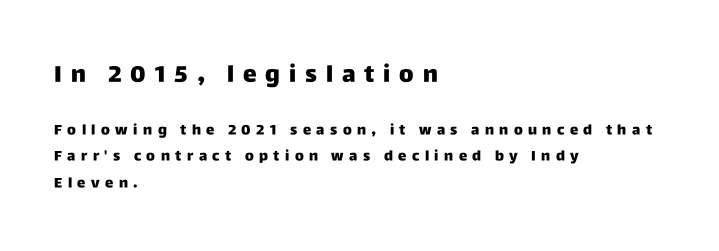
{"italic": "no", "bold": "yes", "underline": "no", "align": "left", "line_spacing": "loose", "line_spacing_ratio": 1.92, "letter_spacing": "wide", "letter_spacing_em": 0.39, "larger_block": "first", "size_ratio": 1.64, "glyph_px": 23}
